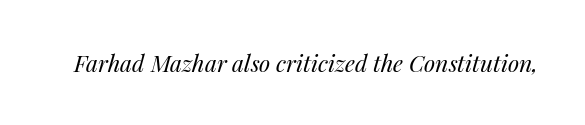
Q: Is the text bold? A: No.
Q: Is the text italic (slanted)? A: Yes, it leans right by about 14 degrees.
Q: Is the text underlined? A: No.
Q: Is the spacing between letters normal or unusually wide? A: Normal.
